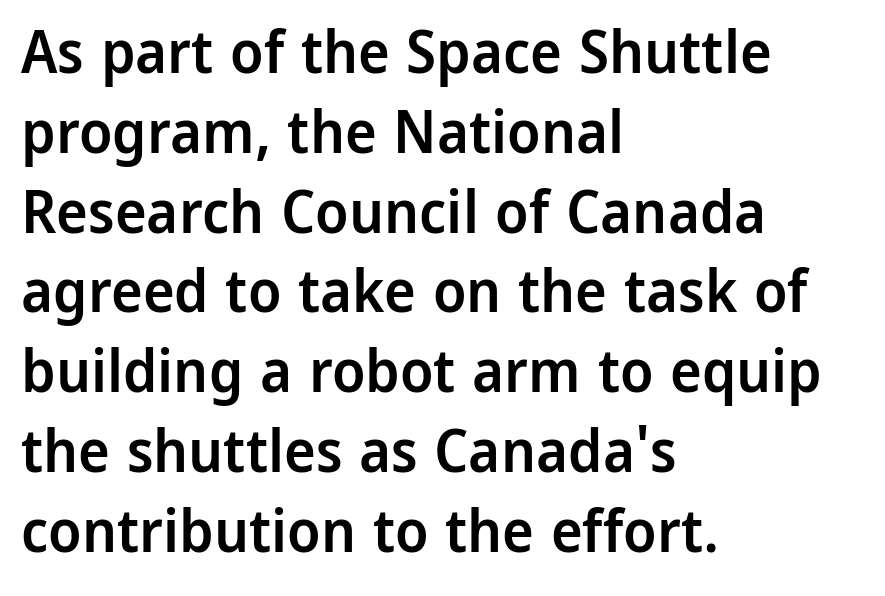
The image shows 60 px semibold sans-serif type, upright; set left-aligned, normal line spacing (1.33x), normal letter spacing, not underlined; low stroke contrast and a medium x-height.
